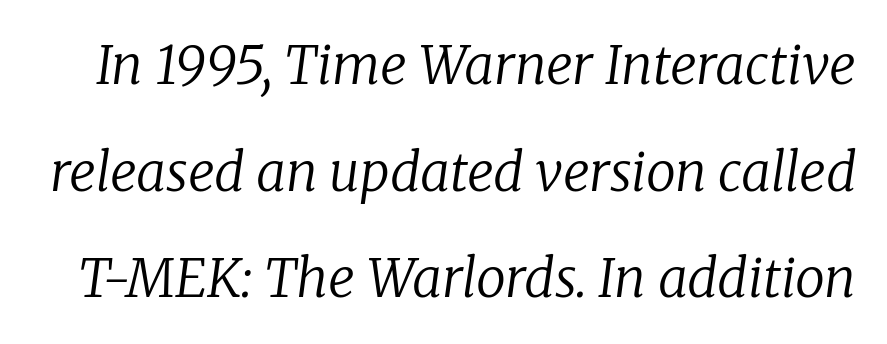
Q: Is the text bold? A: No.
Q: Is the text italic (slanted)? A: Yes, it leans right by about 8 degrees.
Q: Is the typeface a serif or a sans-serif typeface? A: Serif.
Q: Is the text underlined? A: No.
Q: Is the spacing between letters normal or unusually wide? A: Normal.
Q: Is the spacing between lines tight, normal or loose? A: Loose.
Q: Width (condensed, normal, or wide)? A: Normal.
Q: Stroke contrast? A: Low.
Q: x-height? A: Medium.
Q: Monospaced? A: No.
